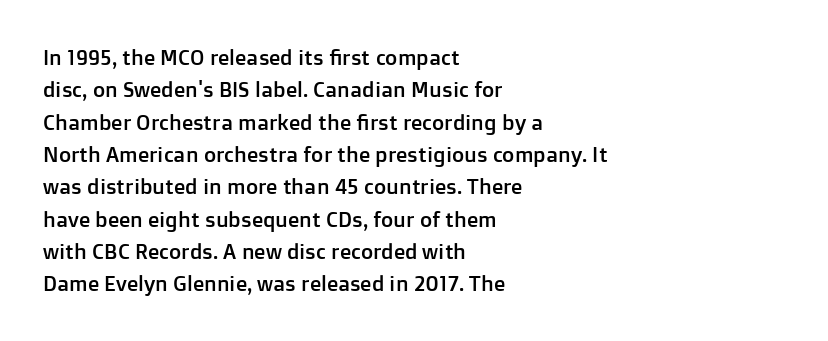
Q: Is the text italic (slanted)? A: No, it is upright.
Q: Is the text underlined? A: No.
Q: How is the paragraph aligned? A: Left-aligned.
Q: Is the spacing between letters normal or unusually wide? A: Normal.
Q: Is the spacing between lines tight, normal or loose? A: Normal.
